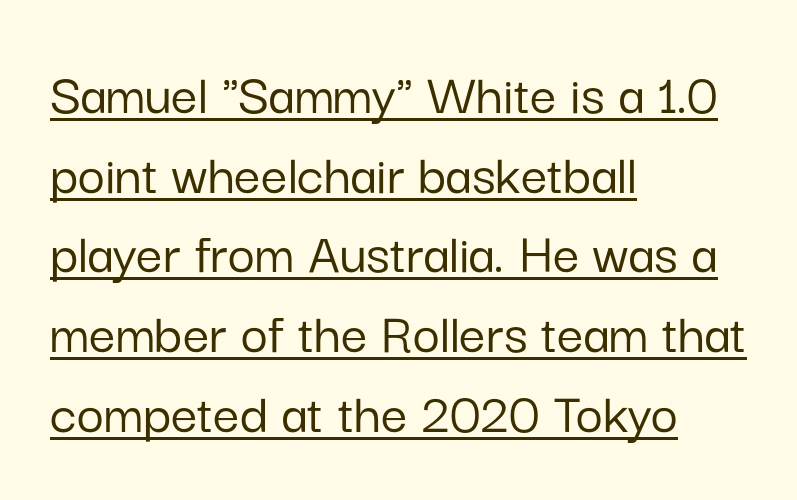
Q: Is the text italic (slanted)? A: No, it is upright.
Q: Is the typeface a serif or a sans-serif typeface? A: Sans-serif.
Q: Is the text underlined? A: Yes.
Q: How is the paragraph aligned? A: Left-aligned.
Q: Is the spacing between letters normal or unusually wide? A: Normal.
Q: Is the spacing between lines tight, normal or loose? A: Normal.
Q: Width (condensed, normal, or wide)? A: Normal.
Q: Stroke contrast? A: Low.
Q: x-height? A: Medium.
Q: Monospaced? A: No.
